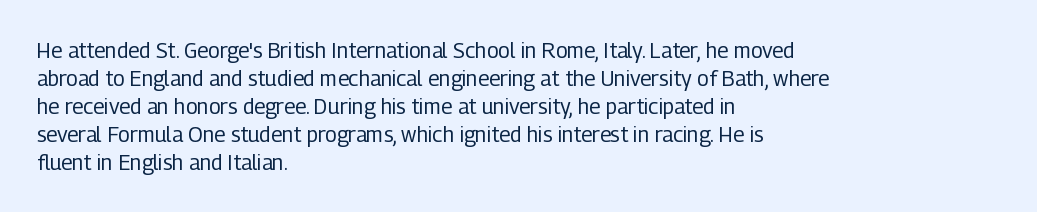
The image shows 21 px text type, upright; set left-aligned, normal line spacing (1.33x), normal letter spacing, not underlined.
